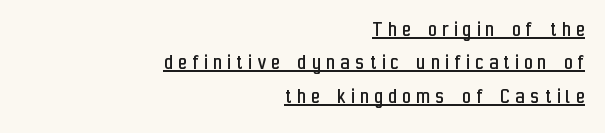
The image shows 23 px text type, upright; set right-aligned, normal line spacing (1.45x), unusually wide letter spacing (+0.25 em), underlined.
